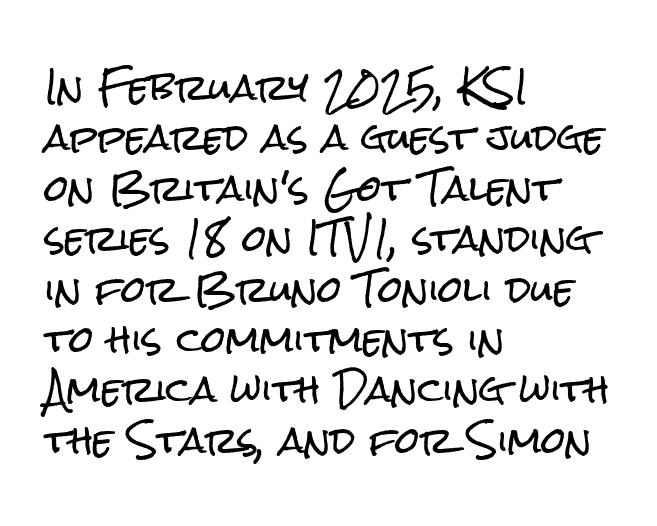
Line beginnings align vertically; line endings do not. Inter-character spacing is left at the font's built-in metrics. A typesetter would call this proportional, since set widths differ per character. A typesetter would call this leading conventional body-copy spacing.
